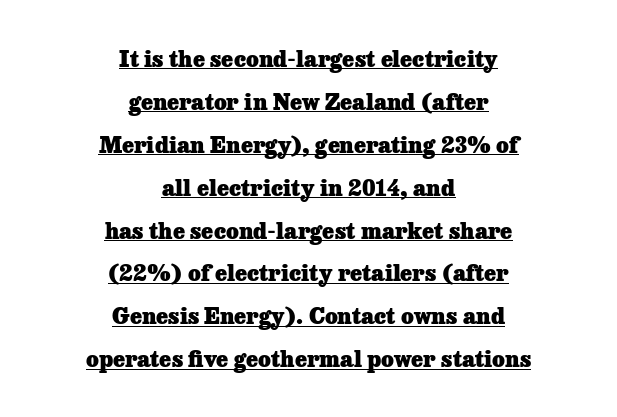
Q: Is the text bold? A: Yes.
Q: Is the text italic (slanted)? A: No, it is upright.
Q: Is the text underlined? A: Yes.
Q: How is the paragraph aligned? A: Centered.
Q: Is the spacing between letters normal or unusually wide? A: Normal.
Q: Is the spacing between lines tight, normal or loose? A: Loose.
